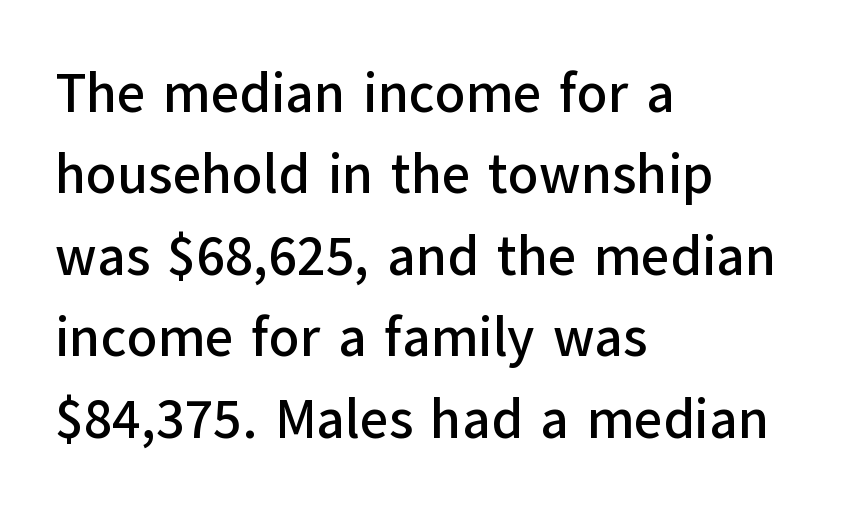
{"serif": "no", "italic": "no", "width": "normal", "stroke_contrast": "low", "x_height": "medium", "monospaced": "no", "underline": "no", "align": "left", "line_spacing": "normal", "line_spacing_ratio": 1.48, "letter_spacing": "normal", "letter_spacing_em": 0.0, "glyph_px": 55}
